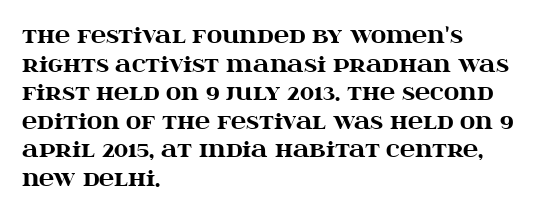
Notice how descenders clear the ascenders below comfortably — that's standard leading. Clear beneath every line of the passage. These lines are set flush left with a ragged right edge. The type sits square on the baseline with zero lean. Each word holds together tightly as a unit, with standard inter-letter gaps.
